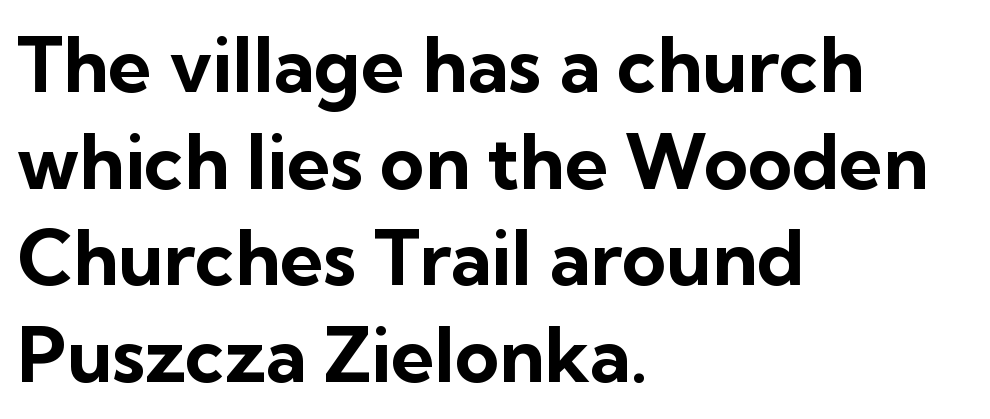
{"serif": "no", "italic": "no", "bold": "yes", "weight": "bold", "width": "normal", "stroke_contrast": "low", "x_height": "medium", "monospaced": "no", "underline": "no", "align": "left", "line_spacing": "normal", "line_spacing_ratio": 1.27, "letter_spacing": "normal", "letter_spacing_em": 0.0, "glyph_px": 76}
